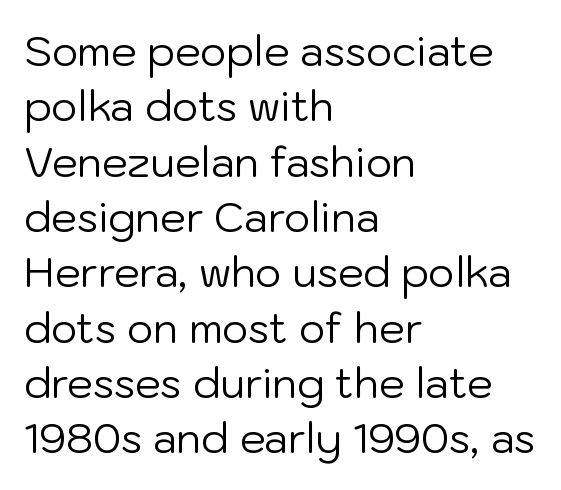
The image shows 41 px regular-weight sans-serif type, upright; set left-aligned, normal line spacing (1.35x), normal letter spacing, not underlined; low stroke contrast and a medium x-height.
